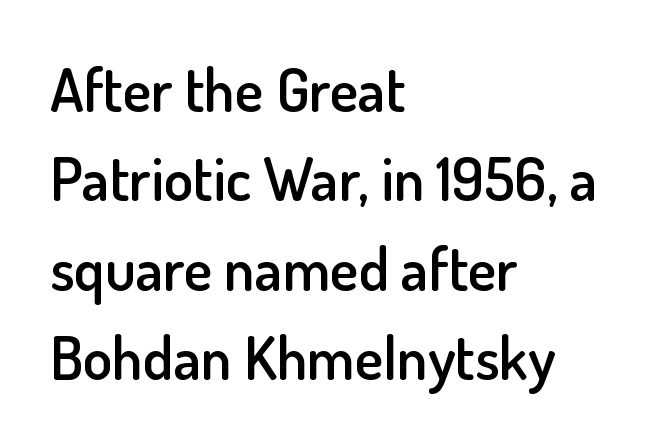
Does the leading feel generous? No, just average. Compared with a centered layout, this one pins lines to the left instead. Glance below the letters and you will spot only blank space. Glyph-to-glyph distance matches everyday printed text. Weight check: semibold — heavier than regular, not quite bold.
